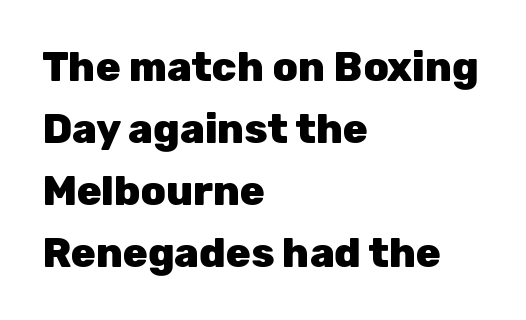
{"serif": "no", "italic": "no", "bold": "yes", "weight": "heavy", "width": "normal", "stroke_contrast": "low", "x_height": "medium", "monospaced": "no", "underline": "no", "align": "left", "line_spacing": "normal", "line_spacing_ratio": 1.51, "letter_spacing": "normal", "letter_spacing_em": 0.0, "glyph_px": 41}
